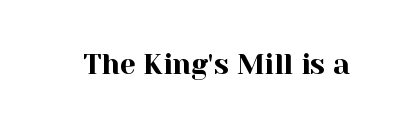
{"serif": "yes", "italic": "no", "width": "normal", "x_height": "medium", "monospaced": "no", "underline": "no", "letter_spacing": "normal", "letter_spacing_em": 0.0, "glyph_px": 28}
